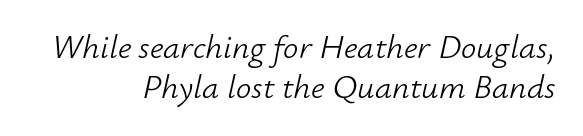
Do the characters align in a grid? No, the font is proportional. Look at the tracking — it's just the regular setting, nothing added. Anything drawn beneath the words? Only blank space. Weight: in the light-to-regular range. The rendering applies a slant to the glyphs. Short and long lines alike share a common ending point at right.
